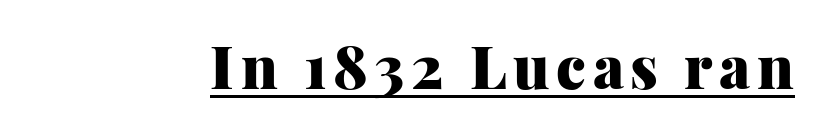
The image shows 59 px heavy serif type, upright; set underlined; medium stroke contrast and a medium x-height.
